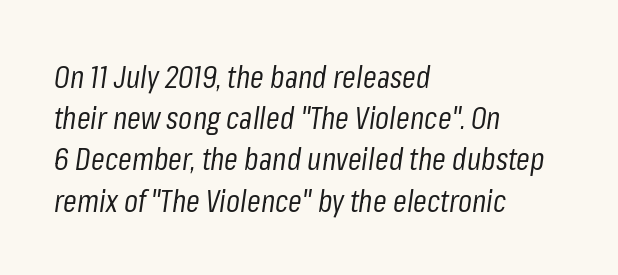
Bare-footed words on every line. Here the designer chose a conventional face with non-uniform glyph widths. The letterforms sit shoulder to shoulder at normal distance. You can tell it's italic because the verticals aren't actually vertical.
